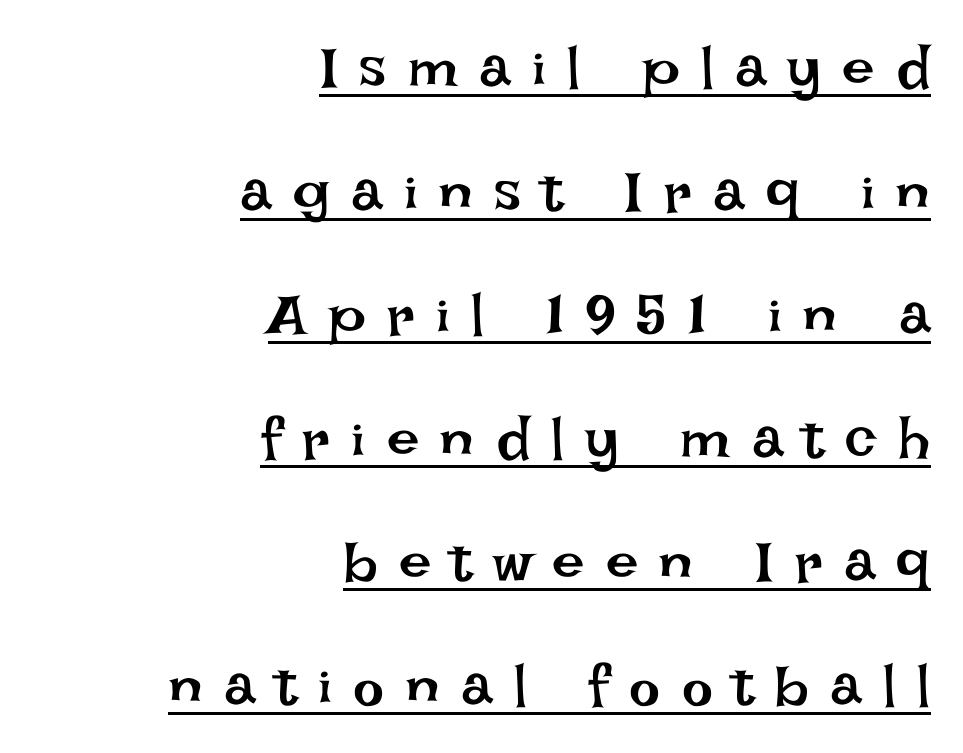
You could only call the tracking loose — the letters float apart. A great deal of white space separates one row of letters from the next. Each letter keeps its own natural width here, so spacing adapts to shape. You can see a thin bar hugging the bottom of the glyphs. Weight: regular or lighter.
